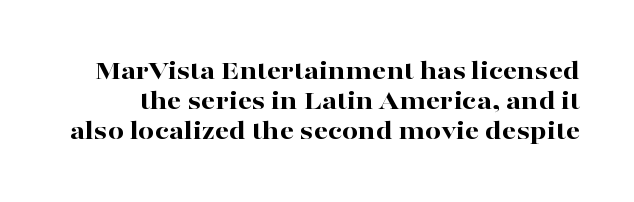
Character widths vary here, with narrow letters taking less room than wide ones. The specimen omits any rule beneath the text block's lines. Successive baselines arrive quickly, one right under another. These words are printed bold, with thick strokes throughout.
